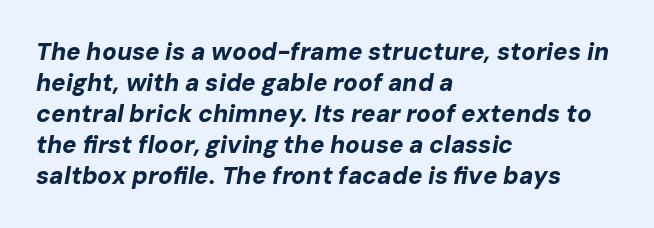
Italic: yes, the glyphs are oblique. Compared with typical body copy, the letter spacing here is the same. Only glyphs here, with clear space below each row. A full-strength bold gives these letters their thick strokes. Regarding leading, the lines here are spaced in the standard way.
